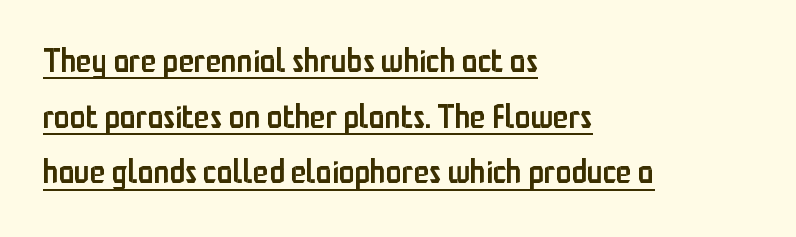
The image shows 32 px semibold, condensed sans-serif type, upright; set left-aligned, line spacing 1.74x, normal letter spacing, underlined; low stroke contrast and a medium x-height.
